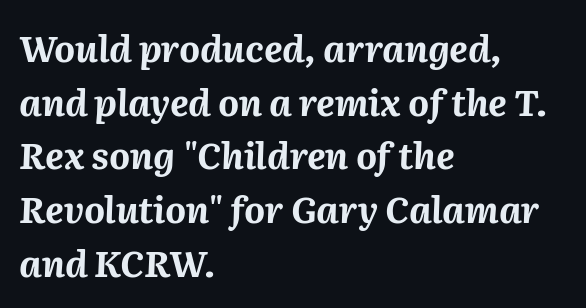
Q: Is the text bold? A: Yes.
Q: Is the text italic (slanted)? A: Yes, it leans right by about 2 degrees.
Q: Is the text underlined? A: No.
Q: How is the paragraph aligned? A: Left-aligned.
Q: Is the spacing between letters normal or unusually wide? A: Normal.
Q: Is the spacing between lines tight, normal or loose? A: Normal.
Q: Width (condensed, normal, or wide)? A: Normal.
Q: Stroke contrast? A: Medium.
Q: x-height? A: Medium.
Q: Monospaced? A: No.
